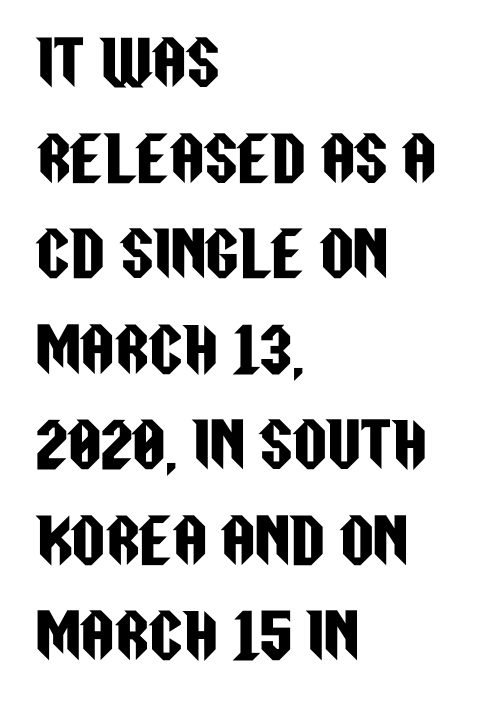
{"serif": "no", "italic": "no", "width": "condensed", "stroke_contrast": "low", "x_height": "large", "monospaced": "no", "underline": "no", "align": "left", "line_spacing": "normal", "line_spacing_ratio": 1.62, "letter_spacing": "normal", "letter_spacing_em": 0.0, "glyph_px": 59}
